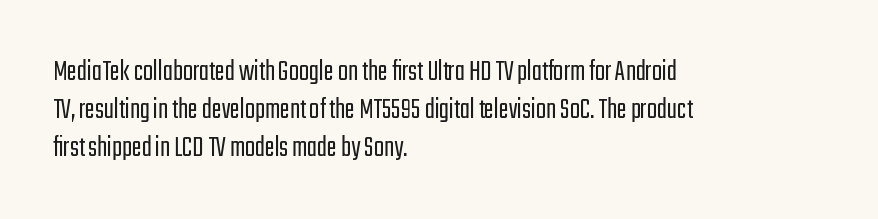
Q: Is the text bold? A: No.
Q: Is the text italic (slanted)? A: No, it is upright.
Q: Is the typeface a serif or a sans-serif typeface? A: Sans-serif.
Q: Is the text underlined? A: No.
Q: How is the paragraph aligned? A: Left-aligned.
Q: Is the spacing between letters normal or unusually wide? A: Normal.
Q: Is the spacing between lines tight, normal or loose? A: Normal.
Q: Width (condensed, normal, or wide)? A: Condensed.
Q: Stroke contrast? A: Low.
Q: x-height? A: Medium.
Q: Monospaced? A: No.
